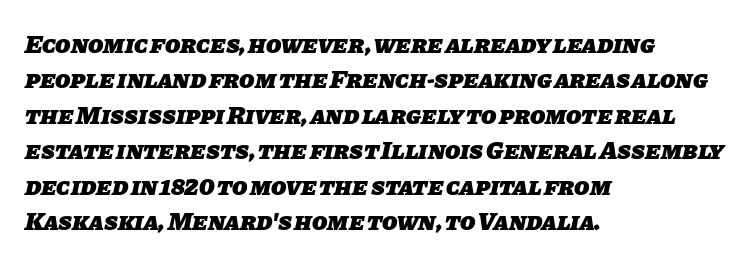
Q: Is the text bold? A: Yes.
Q: Is the text underlined? A: No.
Q: How is the paragraph aligned? A: Left-aligned.
Q: Is the spacing between letters normal or unusually wide? A: Normal.
Q: Is the spacing between lines tight, normal or loose? A: Normal.
